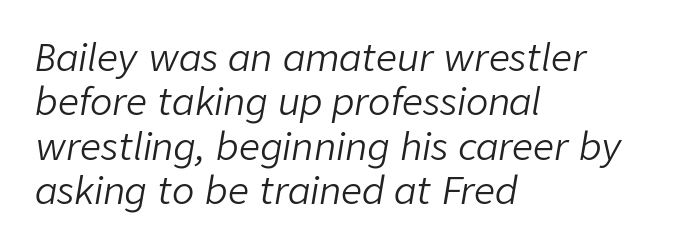
Q: Is the text bold? A: No.
Q: Is the text italic (slanted)? A: Yes, it leans right by about 9 degrees.
Q: Is the text underlined? A: No.
Q: How is the paragraph aligned? A: Left-aligned.
Q: Is the spacing between letters normal or unusually wide? A: Normal.
Q: Width (condensed, normal, or wide)? A: Normal.
Q: Stroke contrast? A: Low.
Q: x-height? A: Medium.
Q: Monospaced? A: No.
